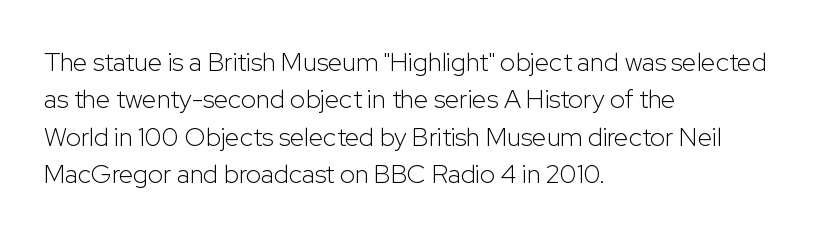
{"italic": "no", "bold": "no", "underline": "no", "align": "left", "line_spacing": "normal", "line_spacing_ratio": 1.44, "letter_spacing": "normal", "letter_spacing_em": 0.0, "glyph_px": 26}
